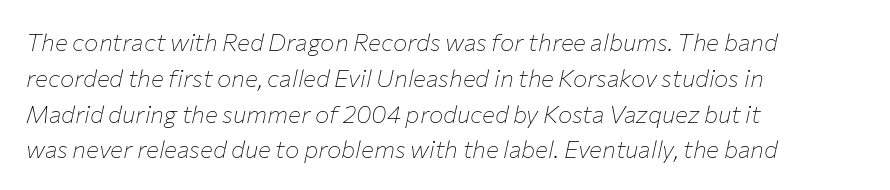
Ink coverage per letter is moderate at most. The rows are spaced the way most documents space them. Bare-footed words on every line. The letterforms sit shoulder to shoulder at normal distance. Line starts are locked; line ends wander. Posture: slanted.
